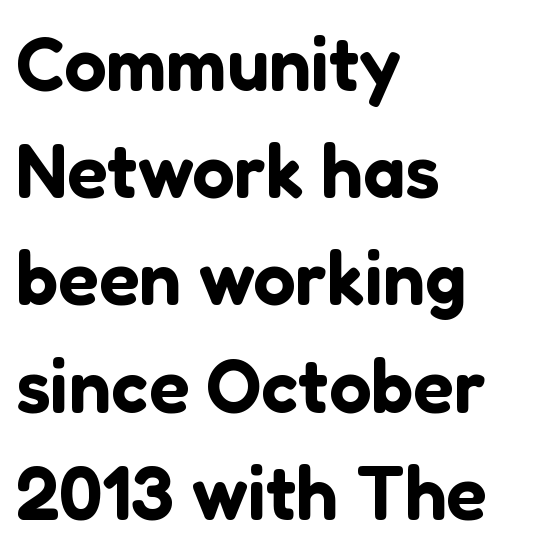
{"serif": "no", "italic": "no", "width": "normal", "stroke_contrast": "low", "x_height": "medium", "monospaced": "no", "underline": "no", "align": "left", "line_spacing": "normal", "line_spacing_ratio": 1.43, "letter_spacing": "normal", "letter_spacing_em": 0.0, "glyph_px": 75}
